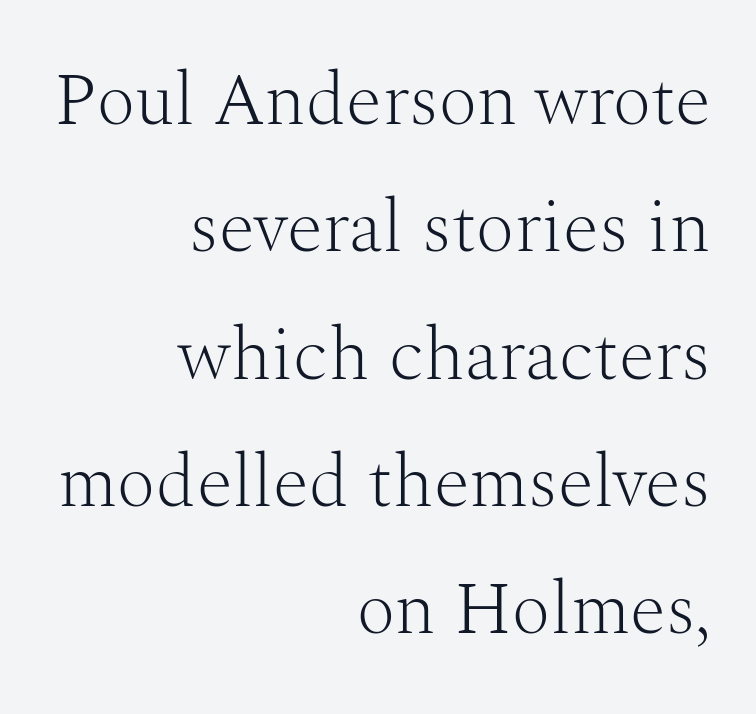
{"serif": "yes", "italic": "no", "bold": "no", "weight": "light", "width": "normal", "stroke_contrast": "medium", "x_height": "medium", "monospaced": "no", "underline": "no", "align": "right", "line_spacing_ratio": 1.72, "letter_spacing": "normal", "letter_spacing_em": 0.0, "glyph_px": 74}
